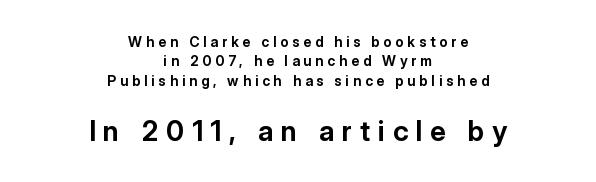
The image shows 28 px bold sans-serif type, upright; set centered, normal line spacing (1.38x), unusually wide letter spacing (+0.28 em), not underlined; the second (bottom) block is 2.0x larger; low stroke contrast and a medium x-height.
